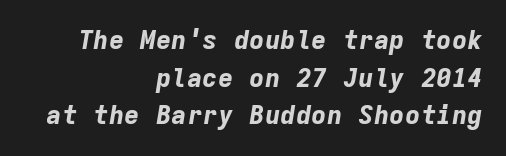
Q: Is the text bold? A: Yes.
Q: Is the text italic (slanted)? A: Yes, it leans right by about 9 degrees.
Q: Is the text underlined? A: No.
Q: How is the paragraph aligned? A: Right-aligned.
Q: Is the spacing between letters normal or unusually wide? A: Normal.
Q: Is the spacing between lines tight, normal or loose? A: Normal.
